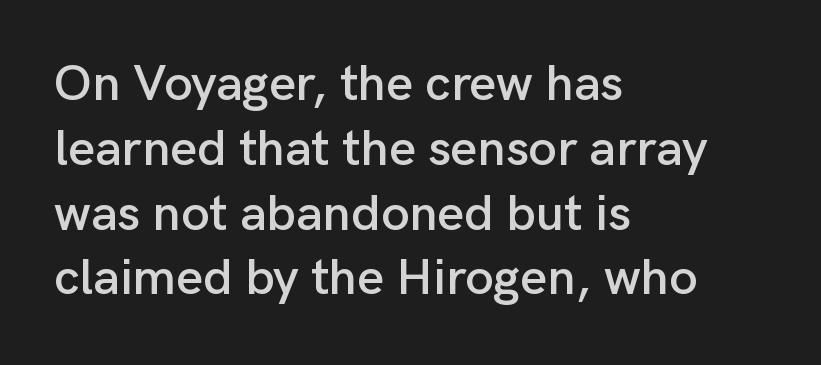
The image shows 51 px sans-serif type, upright; set left-aligned, normal line spacing (1.27x), normal letter spacing, not underlined; low stroke contrast and a medium x-height.
